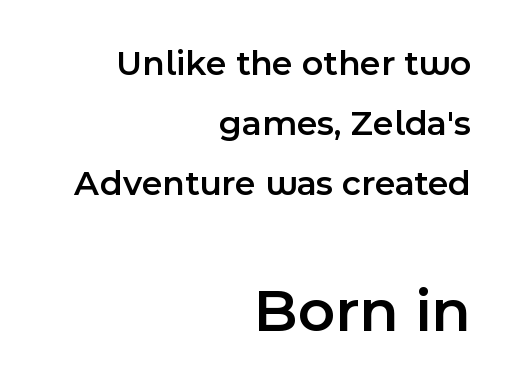
The zone under the glyphs is completely vacant. Is the block centered? No — it sits flush against the right margin. In terms of letterform style, serifs are entirely absent. A somewhat darkened texture: the type is semibold rather than bold.
